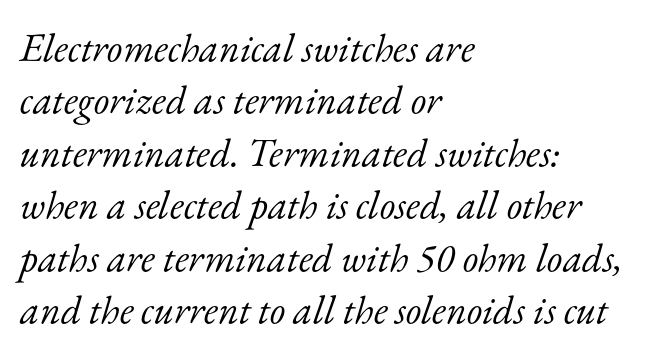
Any mark beneath the type? The region is blank. Looking at the ascenders, they clearly lean. The weight tops out at a normal text grade. Which margin do the lines hug? The left one — the right edge is uneven. The rendering uses natural spacing where letterforms have individual widths.
